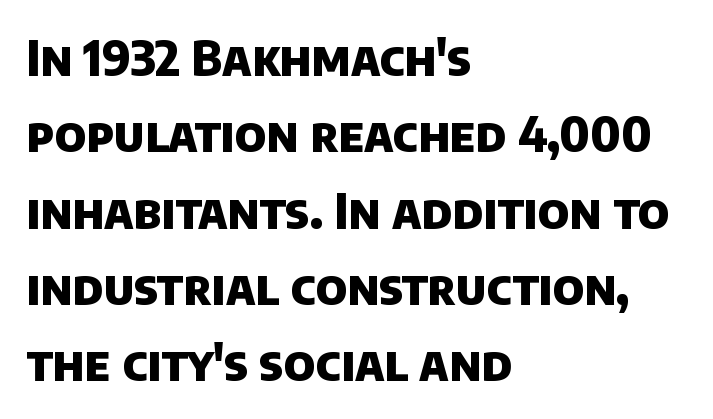
The image shows 48 px heavy sans-serif type; set left-aligned, normal line spacing (1.59x), normal letter spacing, not underlined; low stroke contrast and a large x-height.
